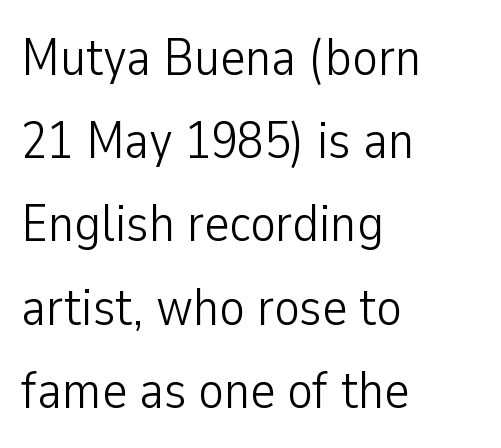
The image shows 53 px light, condensed sans-serif type, upright; set left-aligned, normal line spacing (1.57x), normal letter spacing, not underlined; low stroke contrast and a medium x-height.
